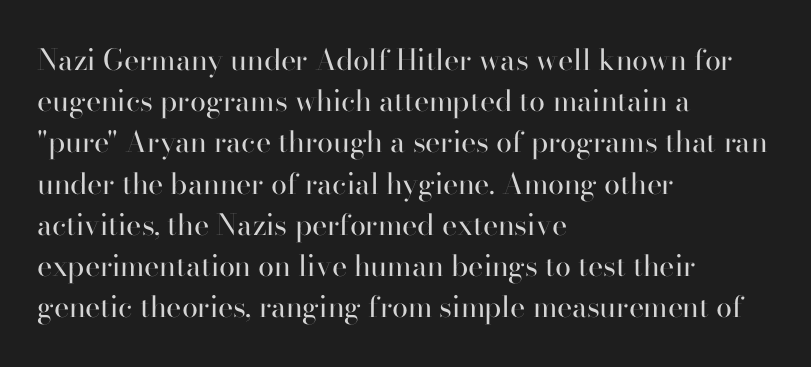
The image shows 29 px regular-weight serif type, upright; set left-aligned, normal line spacing (1.42x), normal letter spacing, not underlined; high stroke contrast and a small x-height.
